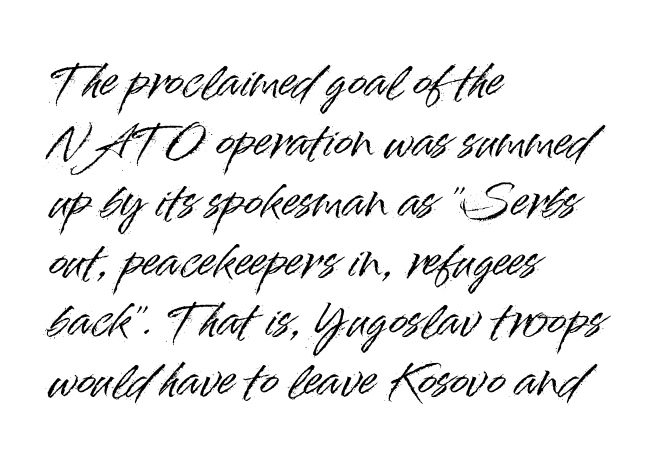
The image shows 44 px sans-serif type; set left-aligned, normal line spacing (1.36x), normal letter spacing, not underlined; high stroke contrast and a small x-height.
